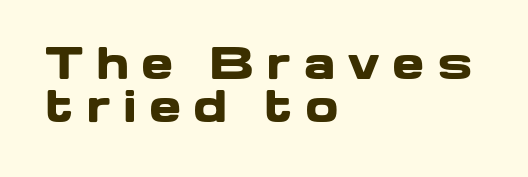
To sum up the face: it is a sans, with no serifs. Look at the stroke-to-counter ratio: heavy, a bold. The strip under each line holds only bare page. Letter spacing: wide. Notice how the passage keeps a crisp vertical edge on the left only.
